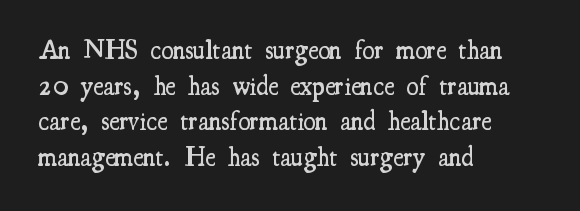
The image shows 27 px text type, upright; set left-aligned, normal line spacing (1.32x), normal letter spacing, not underlined.
